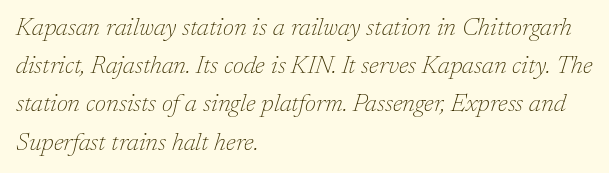
The passage is arranged the way most books set body copy — flush left. Caption: standard tracking, unaltered. Check the space under the baseline: it is left empty. In terms of posture, this sample is oblique. Letters have the restrained weight of plain body copy at most.
